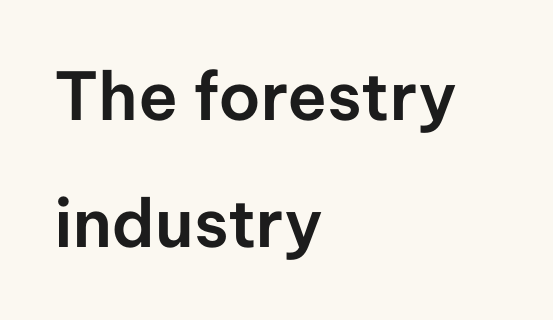
Q: Is the text italic (slanted)? A: No, it is upright.
Q: Is the typeface a serif or a sans-serif typeface? A: Sans-serif.
Q: Is the text underlined? A: No.
Q: How is the paragraph aligned? A: Left-aligned.
Q: Is the spacing between letters normal or unusually wide? A: Normal.
Q: Is the spacing between lines tight, normal or loose? A: Loose.
Q: Width (condensed, normal, or wide)? A: Normal.
Q: Stroke contrast? A: Low.
Q: x-height? A: Medium.
Q: Monospaced? A: No.
